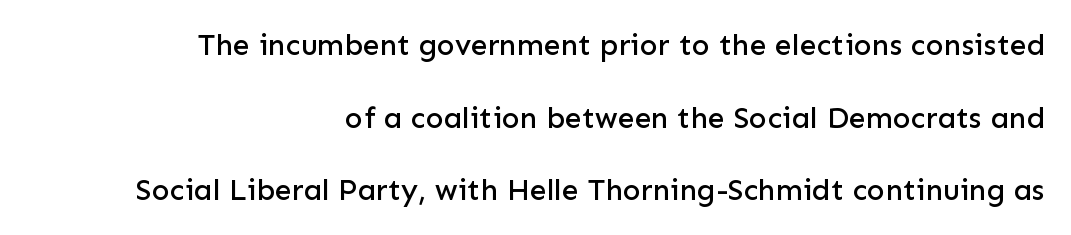
{"serif": "no", "italic": "no", "width": "normal", "stroke_contrast": "low", "x_height": "medium", "monospaced": "no", "underline": "no", "align": "right", "line_spacing": "loose", "line_spacing_ratio": 2.42, "letter_spacing": "normal", "letter_spacing_em": 0.0, "glyph_px": 30}
